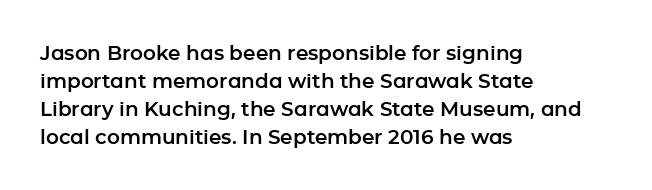
{"italic": "no", "underline": "no", "align": "left", "line_spacing": "normal", "line_spacing_ratio": 1.4, "letter_spacing": "normal", "letter_spacing_em": 0.0, "glyph_px": 20}
